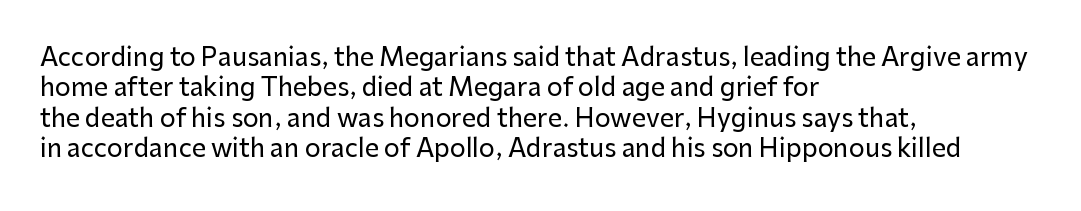
Q: Is the text italic (slanted)? A: No, it is upright.
Q: Is the text underlined? A: No.
Q: How is the paragraph aligned? A: Left-aligned.
Q: Is the spacing between letters normal or unusually wide? A: Normal.
